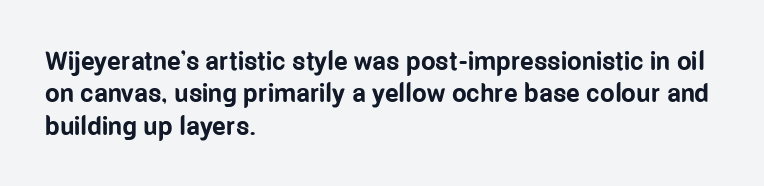
{"italic": "no", "bold": "yes", "underline": "no", "align": "left", "line_spacing": "normal", "line_spacing_ratio": 1.25, "letter_spacing": "normal", "letter_spacing_em": 0.0, "glyph_px": 26}
